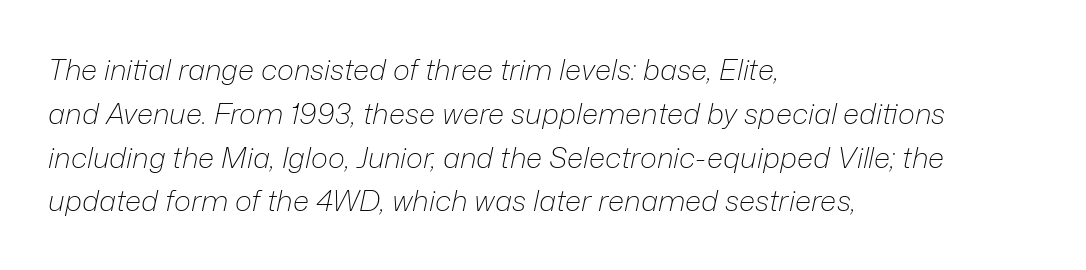
The image shows 29 px light type, italic (leaning right); set left-aligned, normal line spacing (1.51x), normal letter spacing, not underlined; low stroke contrast and a medium x-height.
